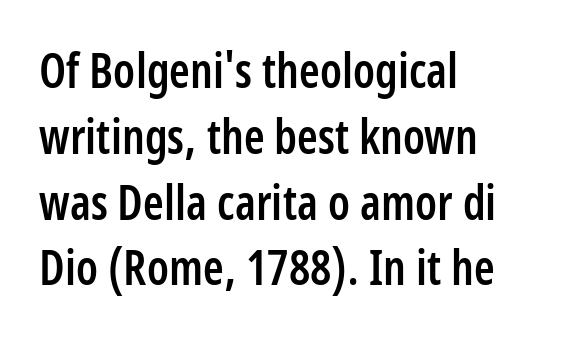
{"serif": "no", "italic": "no", "bold": "semi", "weight": "semibold", "width": "condensed", "stroke_contrast": "low", "x_height": "medium", "monospaced": "no", "underline": "no", "align": "left", "line_spacing": "normal", "line_spacing_ratio": 1.4, "letter_spacing": "normal", "letter_spacing_em": 0.0, "glyph_px": 47}
